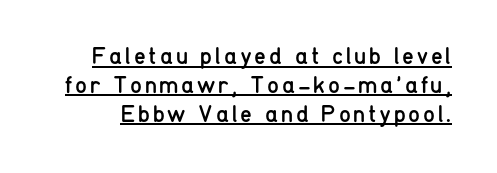
{"italic": "no", "bold": "no", "underline": "yes", "line_spacing_ratio": 1.2, "glyph_px": 24}
